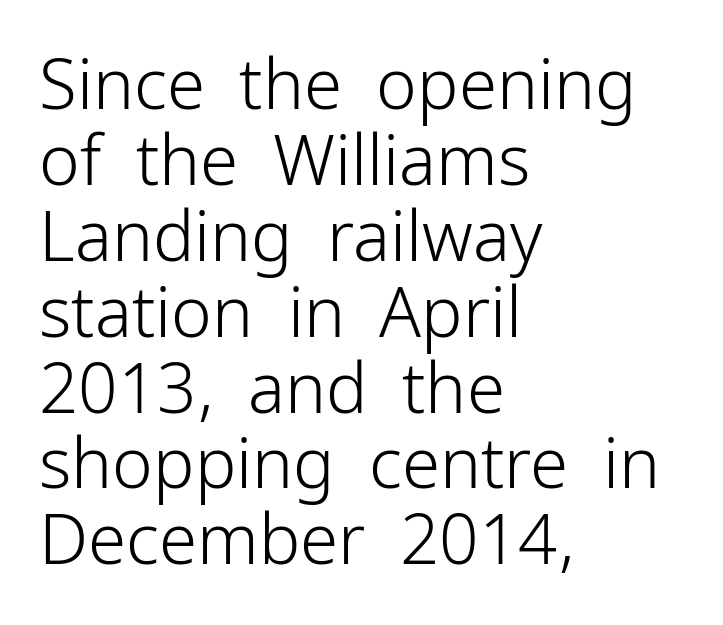
Q: Is the text bold? A: No.
Q: Is the text italic (slanted)? A: No, it is upright.
Q: Is the typeface a serif or a sans-serif typeface? A: Sans-serif.
Q: Is the text underlined? A: No.
Q: How is the paragraph aligned? A: Left-aligned.
Q: Is the spacing between letters normal or unusually wide? A: Normal.
Q: Is the spacing between lines tight, normal or loose? A: Tight.
Q: Width (condensed, normal, or wide)? A: Normal.
Q: Stroke contrast? A: Low.
Q: x-height? A: Medium.
Q: Monospaced? A: No.
